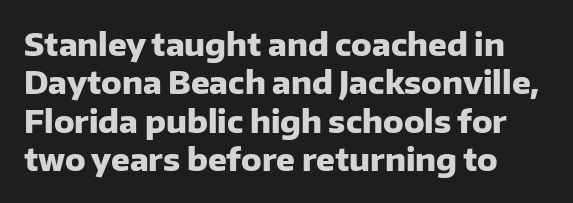
Each word holds together tightly as a unit, with standard inter-letter gaps. Set as a true bold cut, around the 700 mark. Check the space under the baseline: it is left empty. Font category for this specimen: sans-serif.
